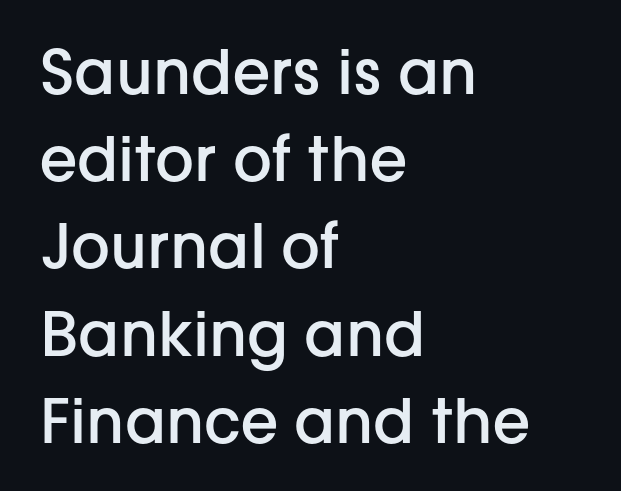
{"serif": "no", "italic": "no", "bold": "semi", "weight": "semibold", "width": "normal", "stroke_contrast": "low", "x_height": "medium", "monospaced": "no", "underline": "no", "align": "left", "line_spacing": "normal", "line_spacing_ratio": 1.43, "letter_spacing": "normal", "letter_spacing_em": 0.0, "glyph_px": 61}
